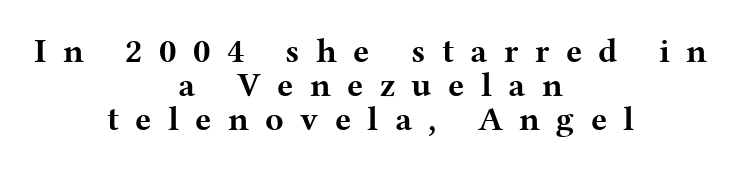
Q: Is the text bold? A: Yes.
Q: Is the text italic (slanted)? A: No, it is upright.
Q: Is the typeface a serif or a sans-serif typeface? A: Serif.
Q: Is the text underlined? A: No.
Q: How is the paragraph aligned? A: Centered.
Q: Is the spacing between letters normal or unusually wide? A: Unusually wide.
Q: Is the spacing between lines tight, normal or loose? A: Tight.
Q: Width (condensed, normal, or wide)? A: Wide.
Q: Stroke contrast? A: Medium.
Q: x-height? A: Medium.
Q: Monospaced? A: No.
